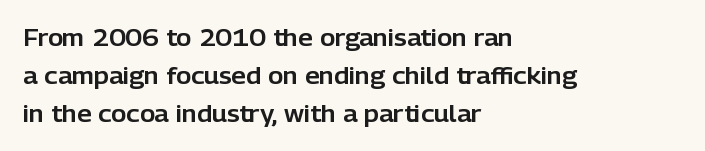
The image shows 23 px text type, upright; set left-aligned, normal line spacing (1.65x), normal letter spacing, not underlined.
